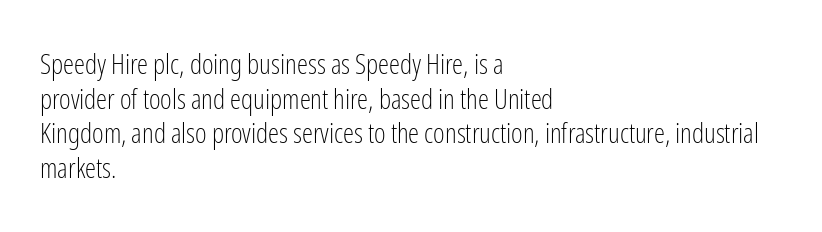
The image shows 28 px light, condensed sans-serif type, upright; set left-aligned, line spacing 1.24x, normal letter spacing, not underlined; low stroke contrast and a medium x-height.
